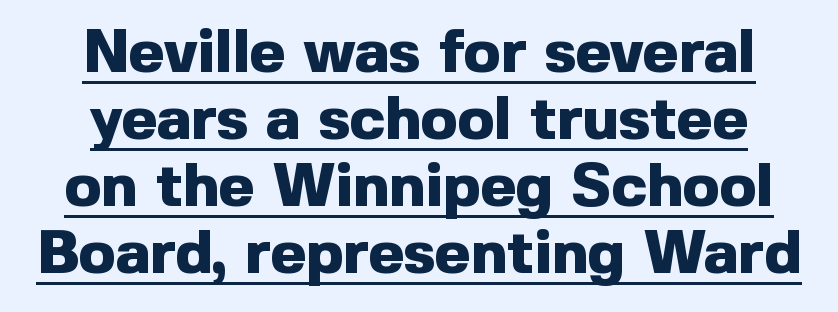
{"serif": "no", "italic": "no", "bold": "yes", "weight": "heavy", "width": "normal", "x_height": "medium", "monospaced": "no", "underline": "yes", "line_spacing": "tight", "line_spacing_ratio": 1.1, "letter_spacing": "normal", "letter_spacing_em": 0.0, "glyph_px": 61}
